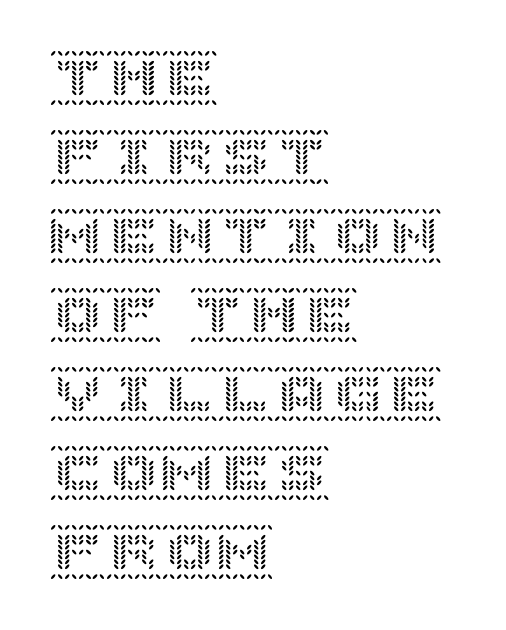
{"italic": "no", "width": "normal", "x_height": "large", "underline": "no", "align": "left", "line_spacing": "normal", "line_spacing_ratio": 1.41, "letter_spacing": "normal", "letter_spacing_em": 0.0, "glyph_px": 56}
